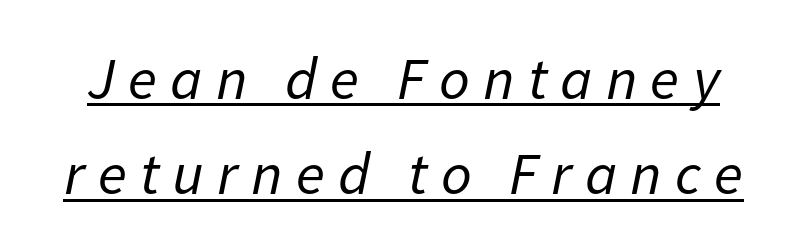
{"italic": "yes", "lean": "right", "slant_degrees": 11, "bold": "no", "weight": "regular", "width": "normal", "stroke_contrast": "low", "x_height": "medium", "monospaced": "no", "underline": "yes", "line_spacing": "normal", "line_spacing_ratio": 1.59, "letter_spacing": "wide", "letter_spacing_em": 0.22, "glyph_px": 60}
